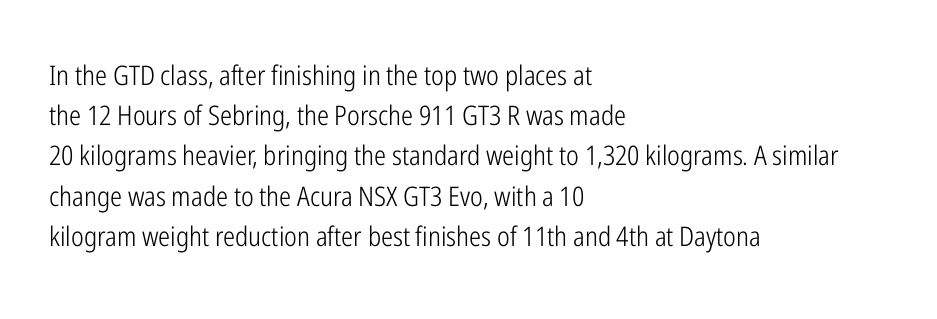
{"italic": "no", "bold": "no", "underline": "no", "align": "left", "line_spacing": "normal", "line_spacing_ratio": 1.49, "letter_spacing": "normal", "letter_spacing_em": 0.0, "glyph_px": 27}
